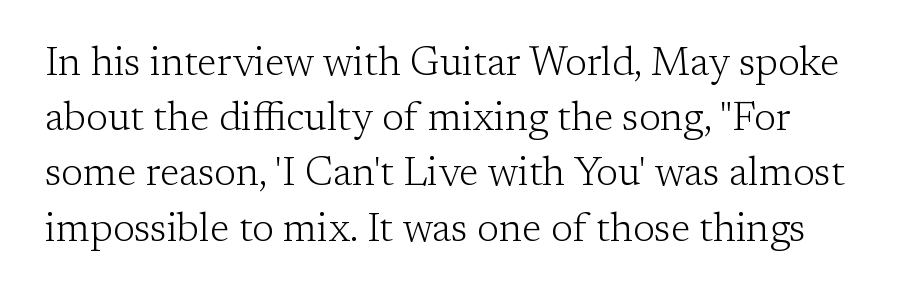
These lines sit exactly where default settings would place them. Letter spacing: default. Honestly, there is no underline to notice here at all. This is the regular roman posture of the typeface. Serif or sans? Serif — the stroke terminals have little feet. Looks like regular typesetting: each glyph gets only the width it needs.
